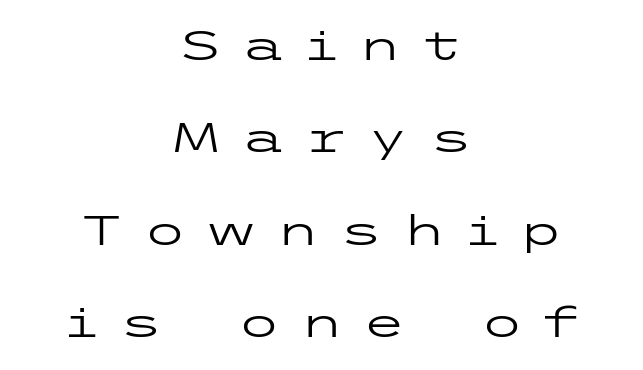
Q: Is the text bold? A: No.
Q: Is the text italic (slanted)? A: No, it is upright.
Q: Is the typeface a serif or a sans-serif typeface? A: Sans-serif.
Q: Is the text underlined? A: No.
Q: How is the paragraph aligned? A: Centered.
Q: Is the spacing between letters normal or unusually wide? A: Unusually wide.
Q: Is the spacing between lines tight, normal or loose? A: Loose.
Q: Width (condensed, normal, or wide)? A: Wide.
Q: Stroke contrast? A: Low.
Q: x-height? A: Medium.
